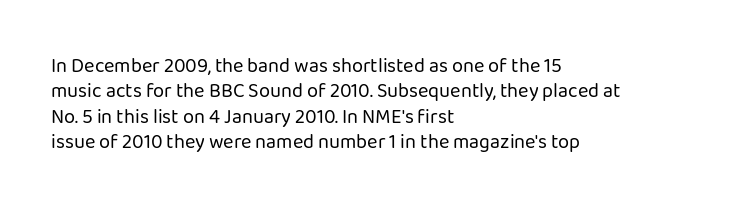
The rows are spaced the way most documents space them. Weight: in the light-to-regular range. Each word holds together tightly as a unit, with standard inter-letter gaps. Nobody drew a line under any word here.
